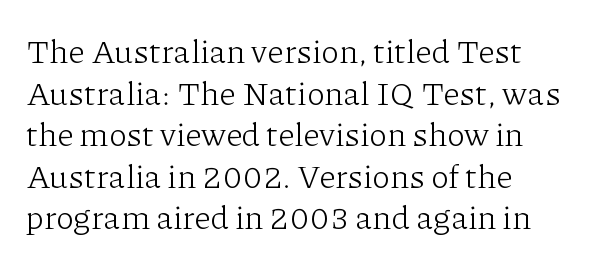
{"serif": "yes", "italic": "no", "bold": "no", "weight": "light", "width": "normal", "stroke_contrast": "low", "x_height": "medium", "monospaced": "no", "underline": "no", "align": "left", "line_spacing": "normal", "line_spacing_ratio": 1.26, "letter_spacing": "normal", "letter_spacing_em": 0.0, "glyph_px": 33}
